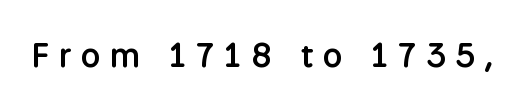
Q: Is the text bold? A: Semi-bold.
Q: Is the text italic (slanted)? A: No, it is upright.
Q: Is the typeface a serif or a sans-serif typeface? A: Sans-serif.
Q: Is the text underlined? A: No.
Q: Is the spacing between letters normal or unusually wide? A: Unusually wide.
Q: Width (condensed, normal, or wide)? A: Normal.
Q: Stroke contrast? A: Low.
Q: x-height? A: Medium.
Q: Monospaced? A: No.
